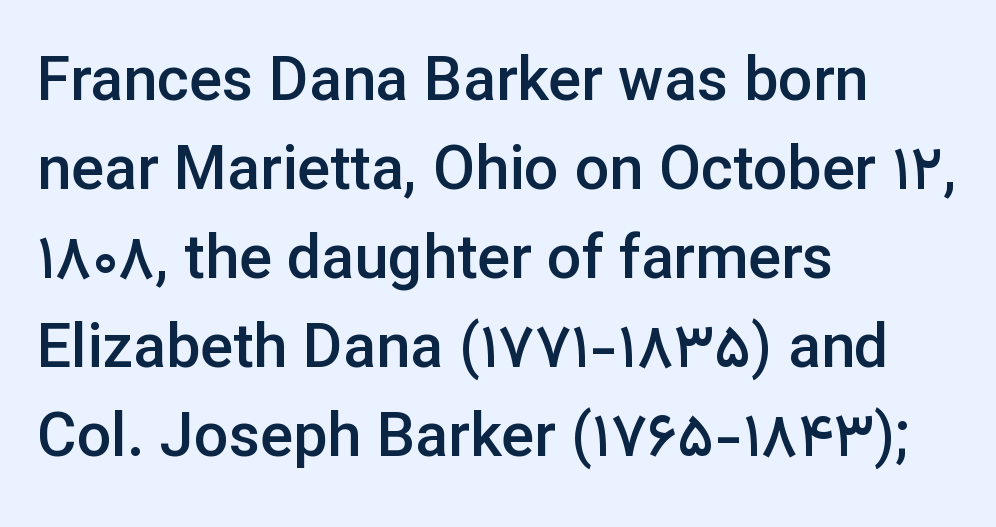
Q: Is the text bold? A: Semi-bold.
Q: Is the text italic (slanted)? A: No, it is upright.
Q: Is the typeface a serif or a sans-serif typeface? A: Sans-serif.
Q: Is the text underlined? A: No.
Q: How is the paragraph aligned? A: Left-aligned.
Q: Is the spacing between letters normal or unusually wide? A: Normal.
Q: Is the spacing between lines tight, normal or loose? A: Normal.
Q: Width (condensed, normal, or wide)? A: Normal.
Q: Stroke contrast? A: Low.
Q: x-height? A: Medium.
Q: Monospaced? A: No.
